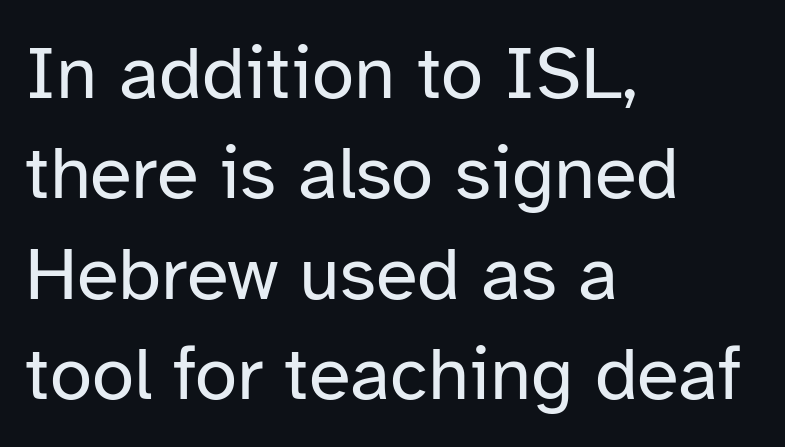
{"serif": "no", "italic": "no", "bold": "no", "weight": "regular", "width": "normal", "stroke_contrast": "low", "x_height": "medium", "monospaced": "no", "underline": "no", "align": "left", "line_spacing": "normal", "line_spacing_ratio": 1.32, "letter_spacing": "normal", "letter_spacing_em": 0.0, "glyph_px": 76}
